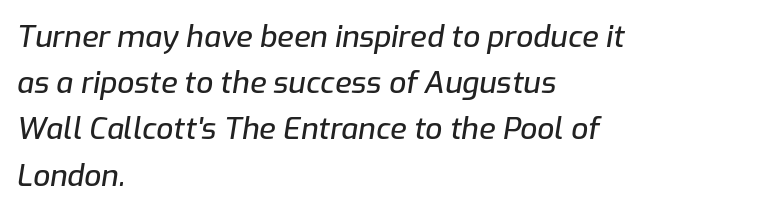
Q: Is the text italic (slanted)? A: Yes, it leans right by about 9 degrees.
Q: Is the text underlined? A: No.
Q: How is the paragraph aligned? A: Left-aligned.
Q: Is the spacing between letters normal or unusually wide? A: Normal.
Q: Is the spacing between lines tight, normal or loose? A: Normal.
Q: Width (condensed, normal, or wide)? A: Normal.
Q: Stroke contrast? A: Low.
Q: x-height? A: Medium.
Q: Monospaced? A: No.
